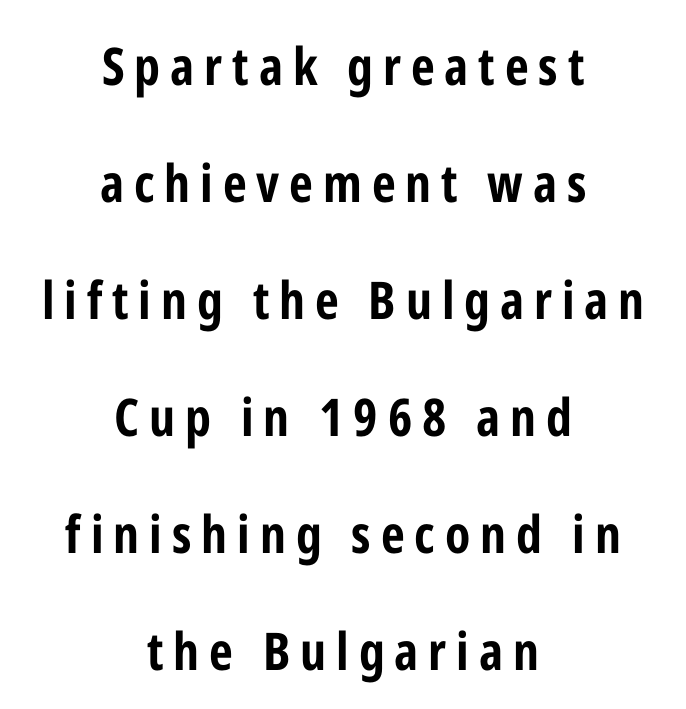
These lines carry a lot of weight — the face is fully bold. The passage is arranged like a title page — every line centered. Nothing sits at the stroke ends, so this counts as sans-serif. Loosely led — the rows are spread out. If you drew a line through each stem, it would be perfectly vertical.
